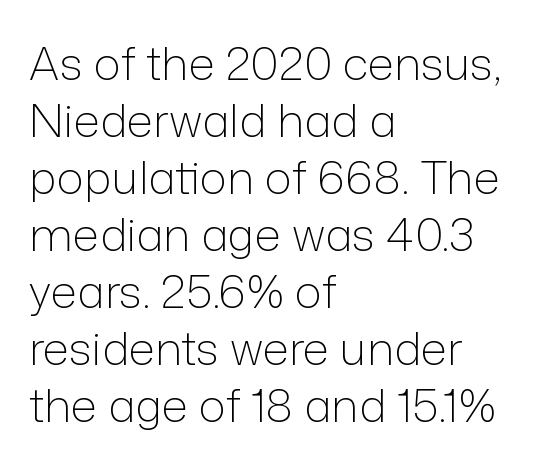
{"serif": "no", "italic": "no", "bold": "no", "weight": "light", "width": "normal", "stroke_contrast": "low", "x_height": "medium", "monospaced": "no", "underline": "no", "align": "left", "line_spacing_ratio": 1.24, "letter_spacing": "normal", "letter_spacing_em": 0.0, "glyph_px": 46}
